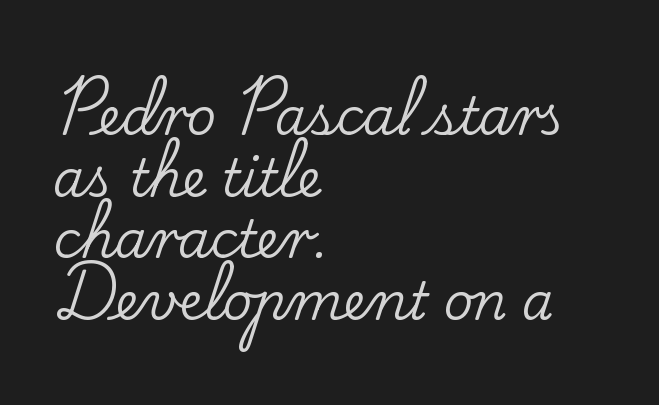
Q: Is the text italic (slanted)? A: Yes.
Q: Is the typeface a serif or a sans-serif typeface? A: Serif.
Q: Is the text underlined? A: No.
Q: How is the paragraph aligned? A: Left-aligned.
Q: Is the spacing between letters normal or unusually wide? A: Normal.
Q: Width (condensed, normal, or wide)? A: Normal.
Q: Stroke contrast? A: Low.
Q: x-height? A: Small.
Q: Monospaced? A: No.
